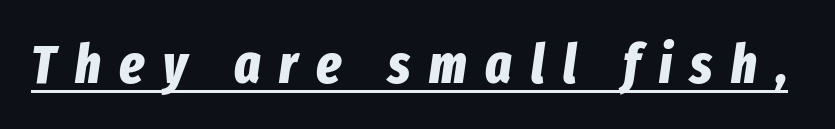
Q: Is the text bold? A: Yes.
Q: Is the text italic (slanted)? A: Yes, it leans right by about 8 degrees.
Q: Is the text underlined? A: Yes.
Q: Is the spacing between letters normal or unusually wide? A: Unusually wide.
Q: Width (condensed, normal, or wide)? A: Condensed.
Q: Stroke contrast? A: Low.
Q: x-height? A: Medium.
Q: Monospaced? A: No.
